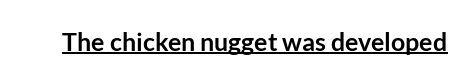
The face used here appears with an underline applied. Nope, not italic — everything's standing straight. This is heavy type, rendered in bold. Nobody touched the tracking dial on this one.
